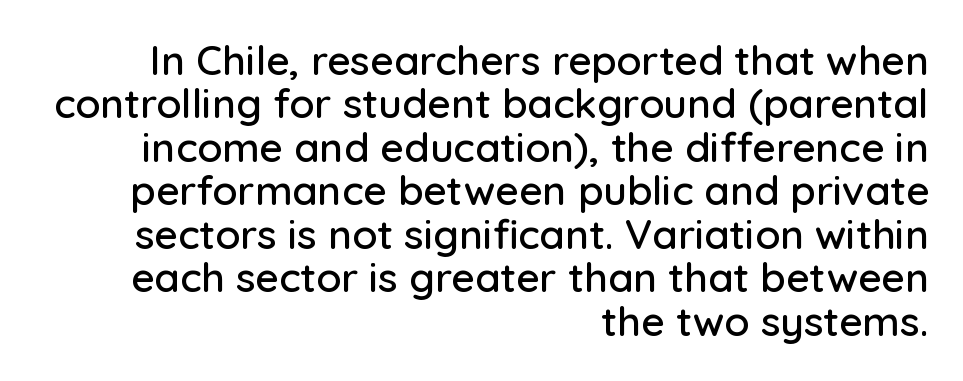
{"serif": "no", "italic": "no", "width": "normal", "stroke_contrast": "low", "x_height": "medium", "monospaced": "no", "underline": "no", "align": "right", "line_spacing": "tight", "line_spacing_ratio": 1.06, "letter_spacing": "normal", "letter_spacing_em": 0.0, "glyph_px": 41}
